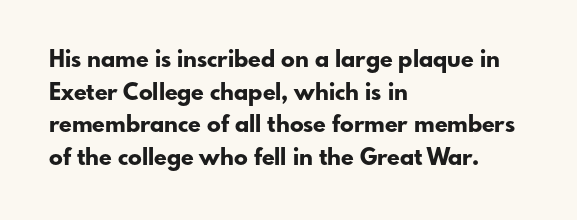
Q: Is the text bold? A: Yes.
Q: Is the text italic (slanted)? A: No, it is upright.
Q: Is the text underlined? A: No.
Q: How is the paragraph aligned? A: Left-aligned.
Q: Is the spacing between letters normal or unusually wide? A: Normal.
Q: Is the spacing between lines tight, normal or loose? A: Normal.
